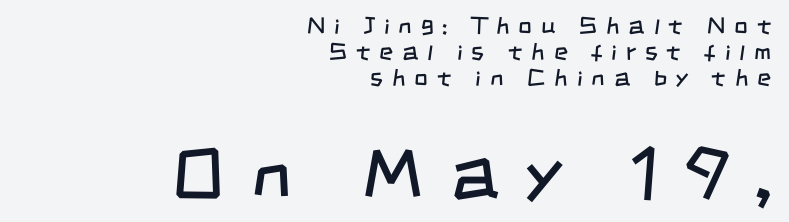
The image shows 72 px regular-weight, condensed sans-serif type; set right-aligned, tight line spacing (1.08x), unusually wide letter spacing (+0.37 em), not underlined; the second (bottom) block is 3.0x larger; low stroke contrast and a large x-height.
